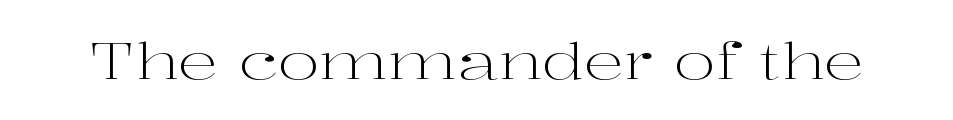
{"serif": "yes", "italic": "no", "bold": "no", "weight": "light", "width": "wide", "stroke_contrast": "high", "x_height": "medium", "monospaced": "no", "underline": "no", "letter_spacing": "normal", "letter_spacing_em": 0.0, "glyph_px": 50}
